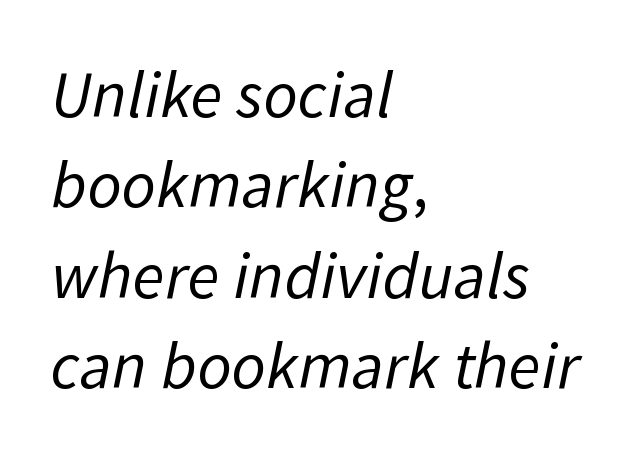
The words here are not underlined. These lines are set flush left with a ragged right edge. Examine the stroke ends and you'll find no serifs. Nothing heavy about these letters — not bold at all. Baseline-to-baseline distance is the conventional proportion of letter height. The letters advance in unequal steps, a hallmark of proportional type.
